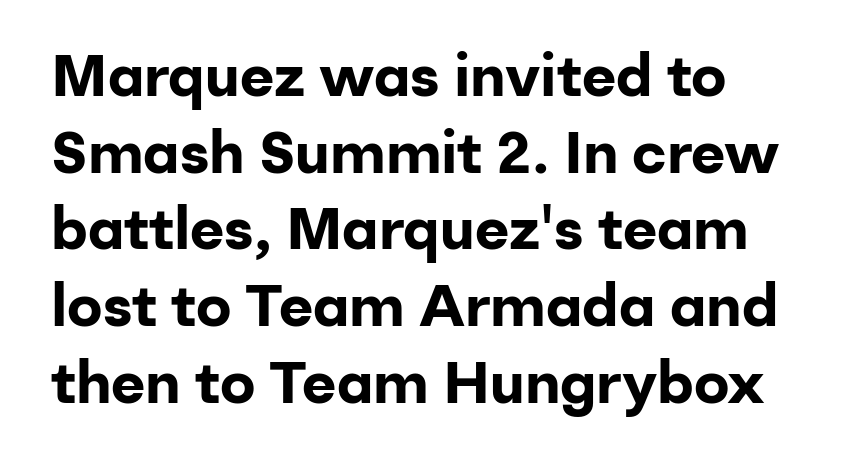
The image shows 59 px bold sans-serif type, upright; set normal line spacing (1.3x), normal letter spacing, not underlined; low stroke contrast and a medium x-height.
